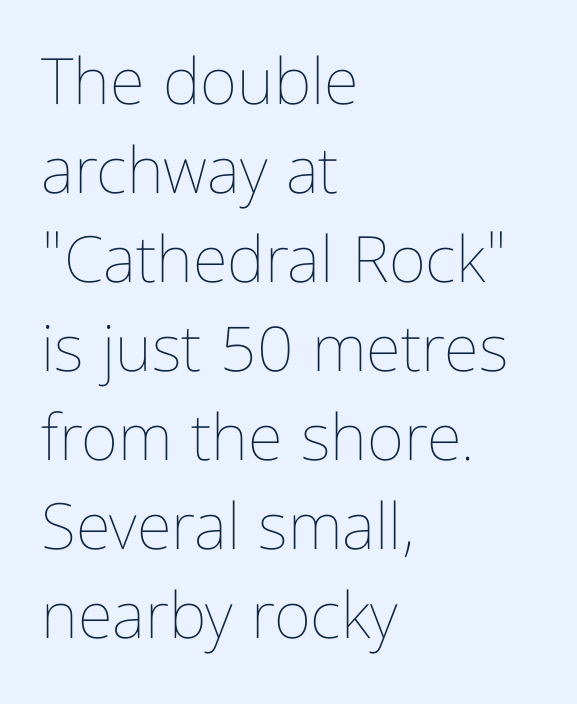
{"italic": "no", "bold": "no", "weight": "thin", "width": "condensed", "stroke_contrast": "low", "x_height": "medium", "monospaced": "no", "underline": "no", "align": "left", "line_spacing": "normal", "line_spacing_ratio": 1.39, "letter_spacing": "normal", "letter_spacing_em": 0.0, "glyph_px": 64}
